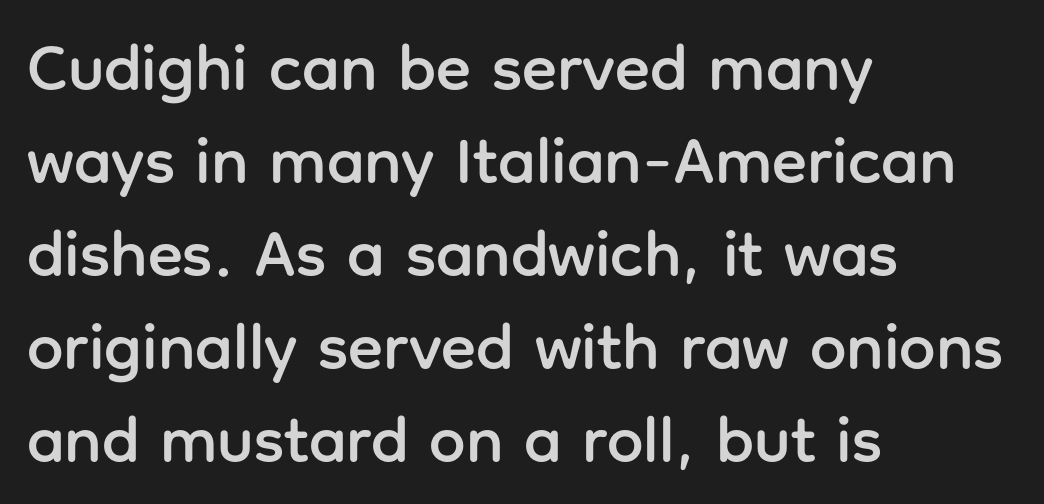
{"serif": "no", "italic": "no", "width": "normal", "stroke_contrast": "low", "x_height": "medium", "monospaced": "no", "underline": "no", "align": "left", "line_spacing": "normal", "line_spacing_ratio": 1.43, "letter_spacing": "normal", "letter_spacing_em": 0.0, "glyph_px": 65}
